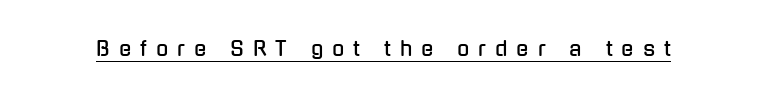
Between one letter and the next there's a generous, obvious gap. It's the straight-up-and-down kind of type. Honestly, the underline is the first thing you notice here.
